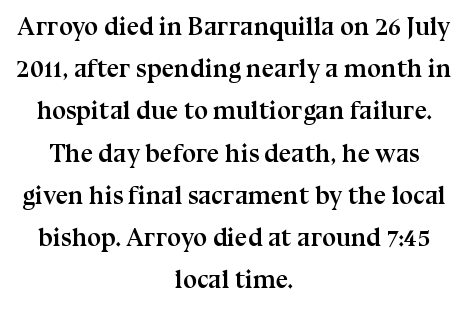
The letters are bold, with thick, heavy strokes. The space beneath each line is pristine and unruled. Italic: no, the glyphs are upright roman. Each line is balanced around a shared central axis. Baseline-to-baseline distance is the conventional proportion of letter height.
